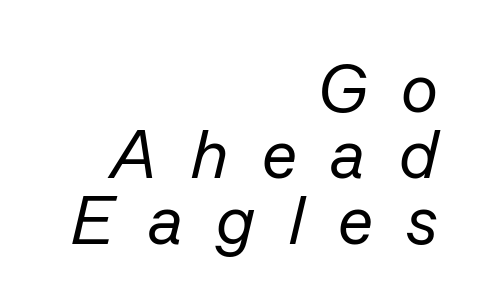
The image shows 69 px regular-weight type, italic (leaning right); set right-aligned, tight line spacing (0.96x), unusually wide letter spacing (+0.49 em), not underlined; low stroke contrast and a medium x-height.
